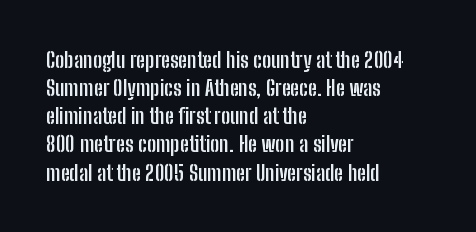
{"italic": "no", "bold": "yes", "underline": "no", "align": "left", "line_spacing": "normal", "line_spacing_ratio": 1.28, "letter_spacing": "normal", "letter_spacing_em": 0.0, "glyph_px": 22}
